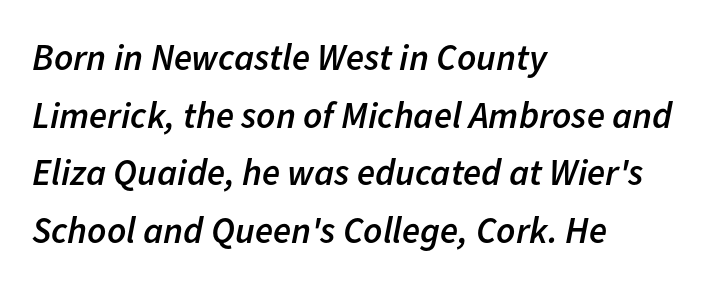
The image shows 37 px semibold type, italic (leaning right); set left-aligned, normal line spacing (1.56x), normal letter spacing, not underlined; low stroke contrast and a medium x-height.
